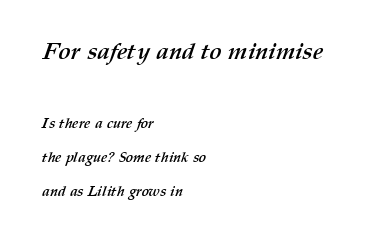
{"bold": "yes", "underline": "no", "align": "left", "line_spacing": "loose", "line_spacing_ratio": 2.45, "letter_spacing": "normal", "letter_spacing_em": 0.0, "larger_block": "first", "size_ratio": 1.64, "glyph_px": 23}
